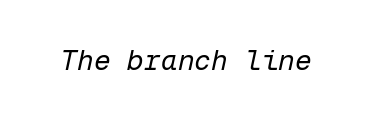
The typography opts for an oblique posture over an upright one. The font sits on the lighter half of the weight spectrum, regular included. Decoration check: the copy has no underline. Nobody touched the tracking dial on this one.
